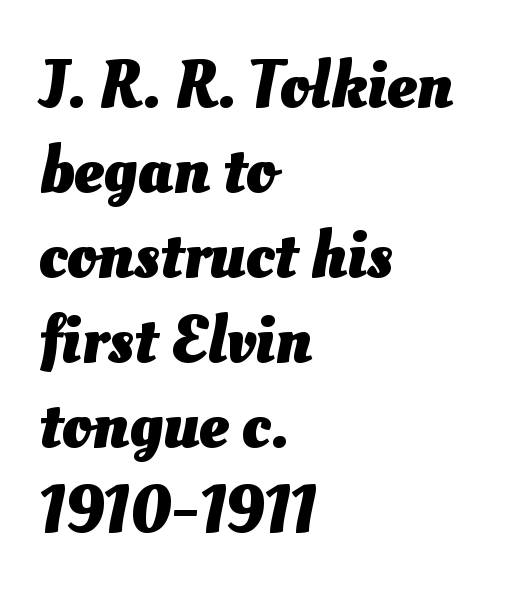
Q: Is the text bold? A: Yes.
Q: Is the text underlined? A: No.
Q: How is the paragraph aligned? A: Left-aligned.
Q: Is the spacing between letters normal or unusually wide? A: Normal.
Q: Is the spacing between lines tight, normal or loose? A: Normal.
Q: Width (condensed, normal, or wide)? A: Normal.
Q: Stroke contrast? A: Medium.
Q: x-height? A: Small.
Q: Monospaced? A: No.
